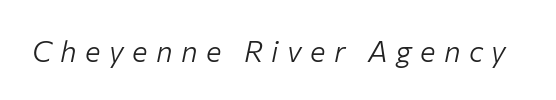
{"italic": "yes", "lean": "right", "slant_degrees": 12, "bold": "no", "weight": "light", "width": "normal", "stroke_contrast": "low", "x_height": "medium", "monospaced": "no", "underline": "no", "letter_spacing": "wide", "letter_spacing_em": 0.29, "glyph_px": 29}
